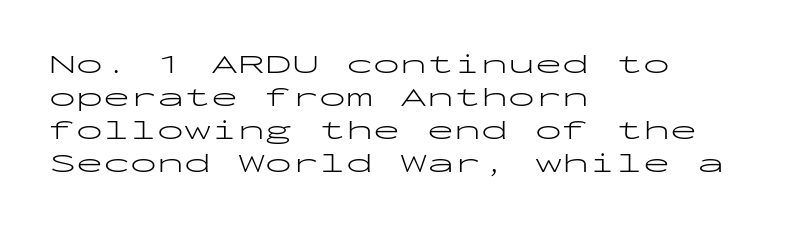
The type sits square on the baseline with zero lean. All the whitespace from short lines collects on the right. Students, note that the glyphs here touch the page at normal intervals. Weight class: somewhere from thin through regular. The foot of each line stays bare and open.
